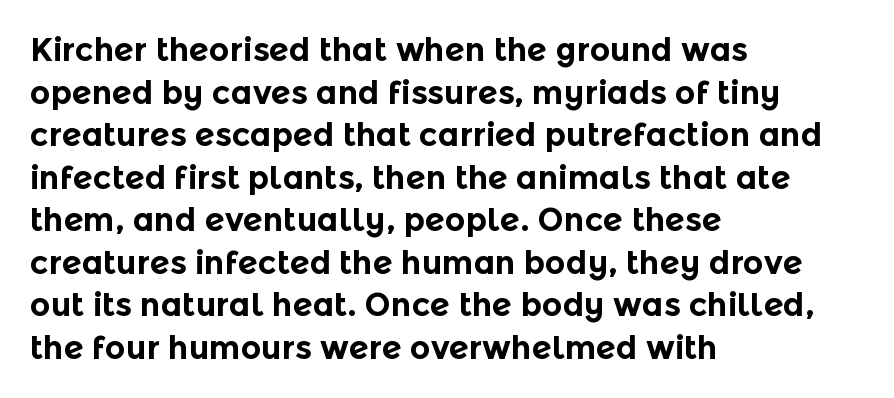
{"serif": "no", "italic": "no", "bold": "yes", "weight": "bold", "width": "normal", "x_height": "medium", "monospaced": "no", "underline": "no", "align": "left", "line_spacing": "normal", "line_spacing_ratio": 1.33, "letter_spacing": "normal", "letter_spacing_em": 0.0, "glyph_px": 32}
